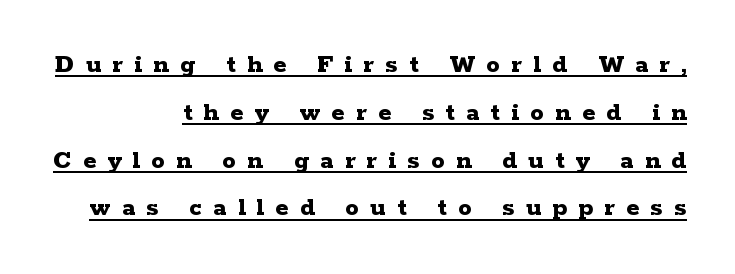
Q: Is the text bold? A: Yes.
Q: Is the text italic (slanted)? A: No, it is upright.
Q: Is the text underlined? A: Yes.
Q: How is the paragraph aligned? A: Right-aligned.
Q: Is the spacing between letters normal or unusually wide? A: Unusually wide.
